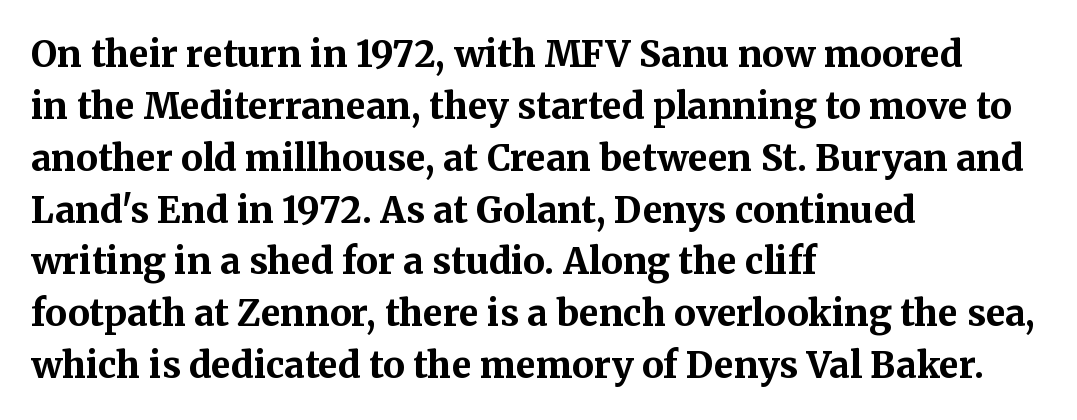
Q: Is the text bold? A: Yes.
Q: Is the text italic (slanted)? A: No, it is upright.
Q: Is the typeface a serif or a sans-serif typeface? A: Serif.
Q: Is the text underlined? A: No.
Q: How is the paragraph aligned? A: Left-aligned.
Q: Is the spacing between letters normal or unusually wide? A: Normal.
Q: Is the spacing between lines tight, normal or loose? A: Normal.
Q: Width (condensed, normal, or wide)? A: Normal.
Q: Stroke contrast? A: Medium.
Q: x-height? A: Medium.
Q: Monospaced? A: No.
